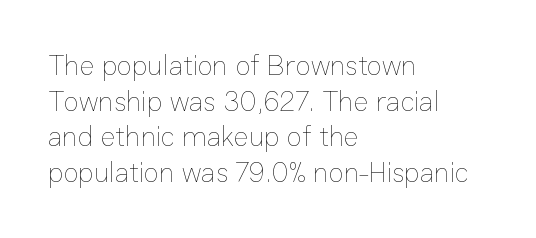
{"italic": "no", "bold": "no", "weight": "thin", "width": "normal", "stroke_contrast": "low", "x_height": "medium", "monospaced": "no", "underline": "no", "align": "left", "line_spacing": "normal", "line_spacing_ratio": 1.27, "letter_spacing": "normal", "letter_spacing_em": 0.0, "glyph_px": 28}
